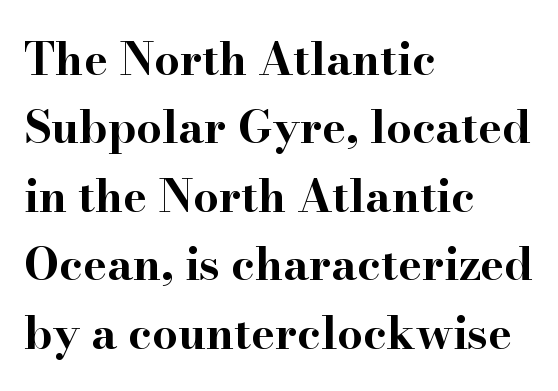
{"serif": "yes", "italic": "no", "bold": "yes", "weight": "bold", "width": "wide", "stroke_contrast": "high", "x_height": "small", "monospaced": "no", "underline": "no", "align": "left", "line_spacing": "normal", "line_spacing_ratio": 1.52, "letter_spacing": "normal", "letter_spacing_em": 0.0, "glyph_px": 45}
